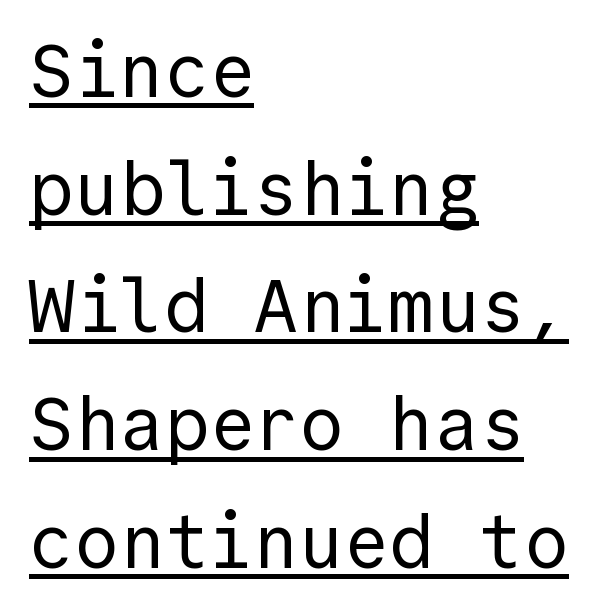
{"serif": "no", "italic": "no", "bold": "no", "weight": "regular", "width": "normal", "x_height": "medium", "monospaced": "yes", "underline": "yes", "align": "left", "line_spacing": "normal", "line_spacing_ratio": 1.57, "letter_spacing": "normal", "letter_spacing_em": 0.0, "glyph_px": 75}
